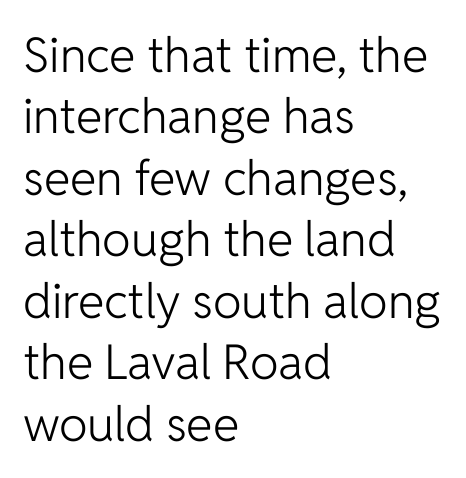
Q: Is the text bold? A: No.
Q: Is the text italic (slanted)? A: No, it is upright.
Q: Is the typeface a serif or a sans-serif typeface? A: Sans-serif.
Q: Is the text underlined? A: No.
Q: How is the paragraph aligned? A: Left-aligned.
Q: Is the spacing between letters normal or unusually wide? A: Normal.
Q: Is the spacing between lines tight, normal or loose? A: Normal.
Q: Width (condensed, normal, or wide)? A: Normal.
Q: Stroke contrast? A: Low.
Q: x-height? A: Medium.
Q: Monospaced? A: No.
